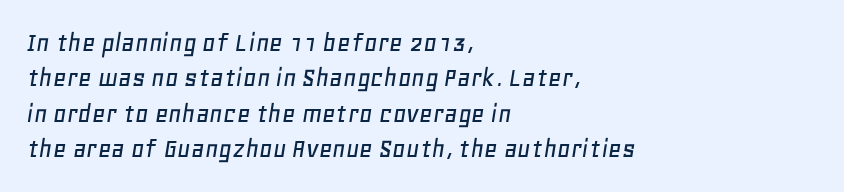
The image shows 29 px text type, italic (leaning right); set left-aligned, line spacing 1.22x, normal letter spacing, not underlined; low stroke contrast and a large x-height.
